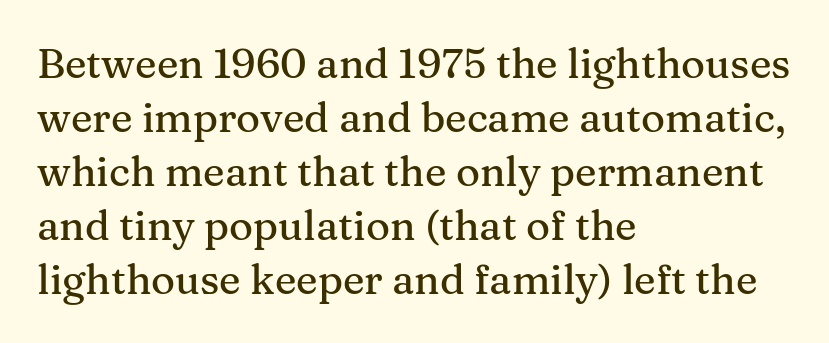
{"serif": "yes", "italic": "no", "width": "normal", "stroke_contrast": "medium", "x_height": "medium", "monospaced": "no", "underline": "no", "align": "left", "line_spacing": "normal", "line_spacing_ratio": 1.32, "letter_spacing": "normal", "letter_spacing_em": 0.0, "glyph_px": 41}
